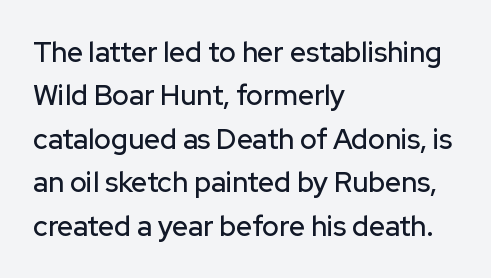
The image shows 28 px sans-serif type, upright; set left-aligned, normal line spacing (1.55x), normal letter spacing, not underlined; low stroke contrast and a medium x-height.
